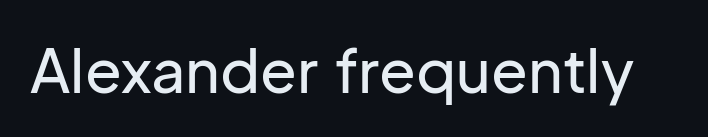
The image shows 60 px sans-serif type, upright; set normal letter spacing, not underlined; low stroke contrast and a medium x-height.
